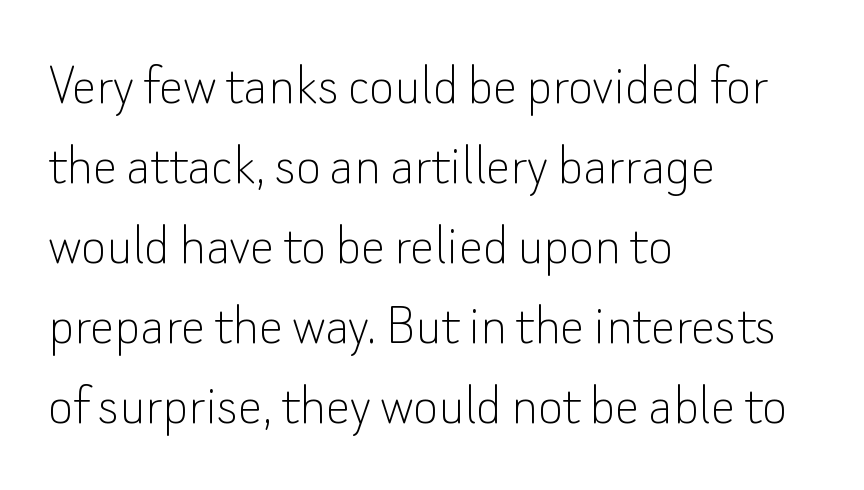
{"serif": "no", "italic": "no", "bold": "no", "weight": "thin", "width": "normal", "stroke_contrast": "low", "x_height": "small", "monospaced": "no", "underline": "no", "align": "left", "line_spacing": "normal", "line_spacing_ratio": 1.31, "letter_spacing": "normal", "letter_spacing_em": 0.0, "glyph_px": 61}
